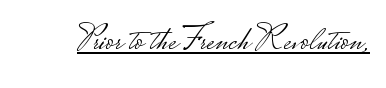
Proportional: the letters do not fall into vertical columns. Letters have the restrained weight of plain body copy at most. Stroke terminals: plain, sans-serif. The specimen includes a rule beneath the text block's lines. Short note: letters normally spaced.
